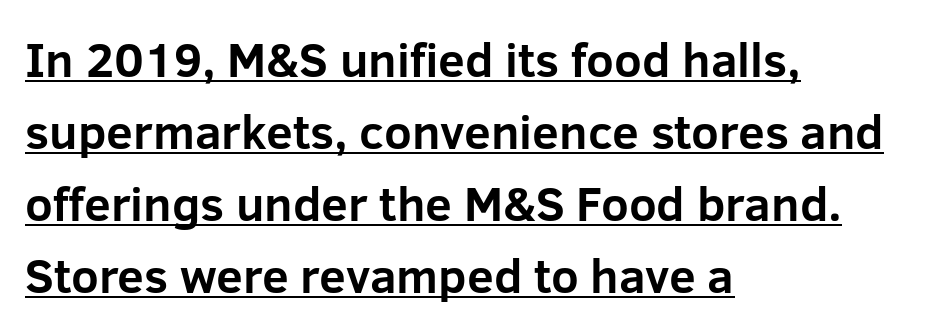
No extra tracking has been applied to these lines. A classic flush-left, rag-right setting is used for this passage. A typesetter would call this proportional, since set widths differ per character. Every stem runs plumb, perpendicular to the baseline. A full-strength bold gives these letters their thick strokes.
